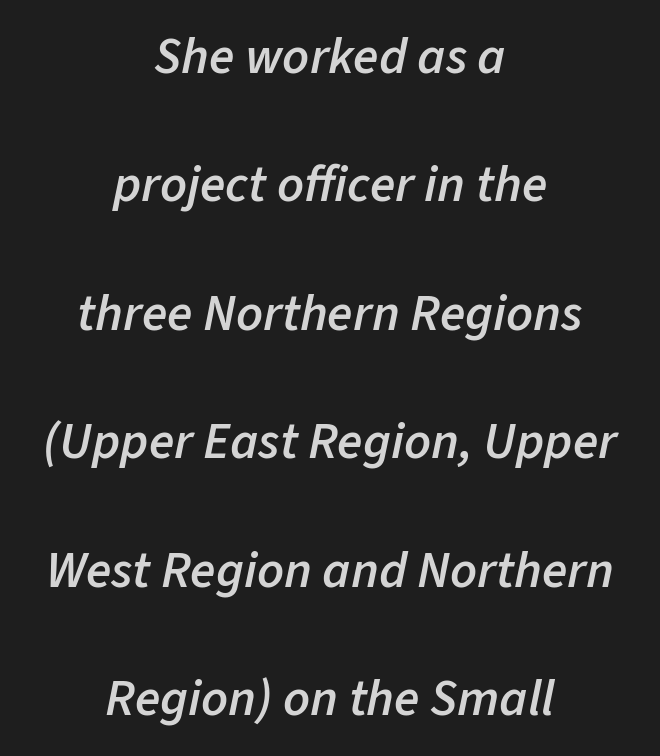
The image shows 52 px semibold type, italic (leaning right); set centered, loose line spacing (2.47x), normal letter spacing, not underlined; low stroke contrast and a medium x-height.
